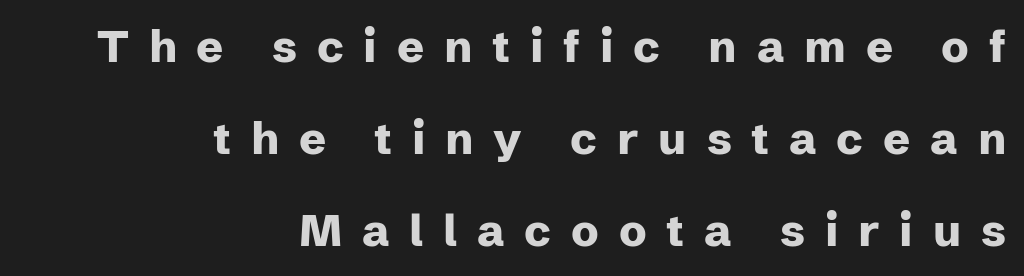
The image shows 45 px heavy sans-serif type, upright; set right-aligned, loose line spacing (2.04x), unusually wide letter spacing (+0.44 em), not underlined; low stroke contrast and a medium x-height.
